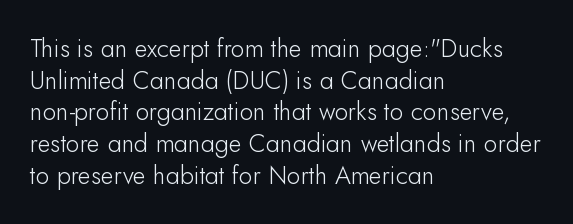
{"italic": "no", "bold": "no", "underline": "no", "align": "left", "line_spacing": "normal", "line_spacing_ratio": 1.27, "letter_spacing": "normal", "letter_spacing_em": 0.0, "glyph_px": 25}
